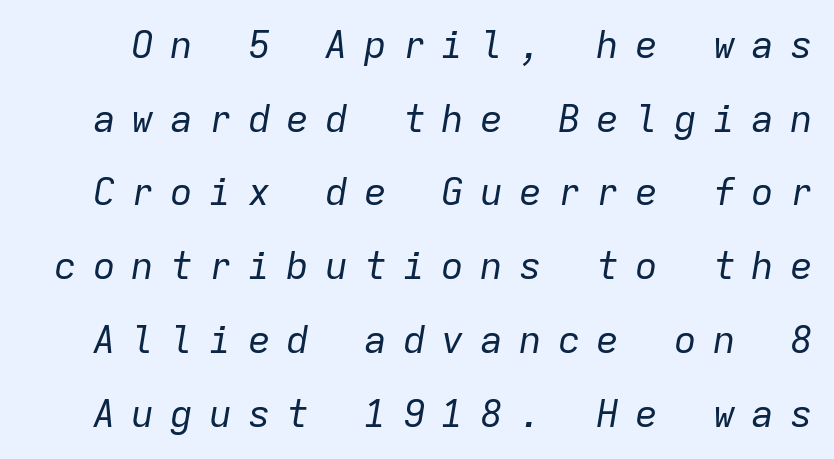
{"italic": "yes", "lean": "right", "slant_degrees": 9, "bold": "no", "weight": "regular", "width": "normal", "stroke_contrast": "low", "x_height": "medium", "monospaced": "yes", "underline": "no", "line_spacing": "loose", "line_spacing_ratio": 1.94, "letter_spacing": "wide", "letter_spacing_em": 0.42, "glyph_px": 38}
